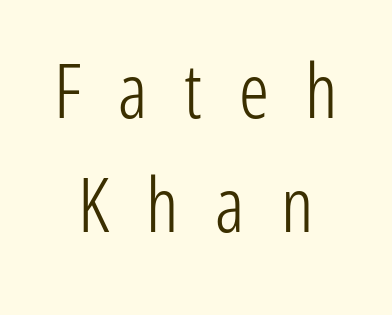
The space directly below the letters is spotless. Every character sits straight up, as roman type does. Spacing verdict: proportional, widths tailored to each character. A typesetter would call this leading conventional body-copy spacing. The letters carry no serifs — their stems end cleanly without finishing strokes. Is the block centered? Yes — each line is placed symmetrically about the middle.
